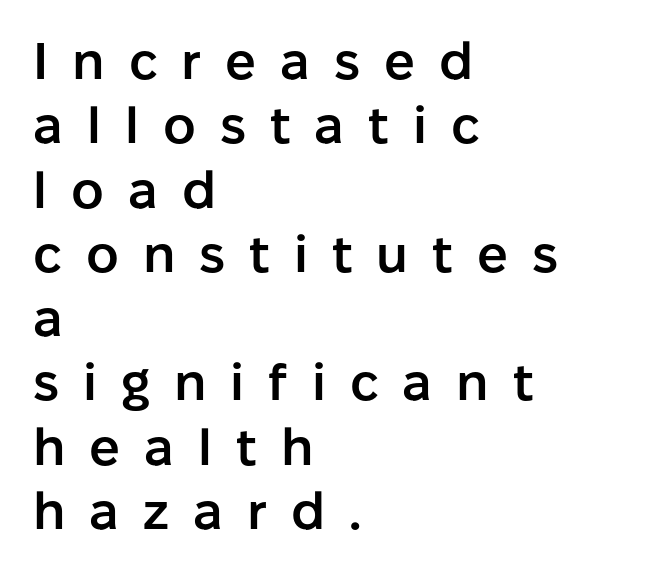
Q: Is the text bold? A: Semi-bold.
Q: Is the text italic (slanted)? A: No, it is upright.
Q: Is the typeface a serif or a sans-serif typeface? A: Sans-serif.
Q: Is the text underlined? A: No.
Q: How is the paragraph aligned? A: Left-aligned.
Q: Is the spacing between letters normal or unusually wide? A: Unusually wide.
Q: Is the spacing between lines tight, normal or loose? A: Normal.
Q: Width (condensed, normal, or wide)? A: Normal.
Q: Stroke contrast? A: Low.
Q: x-height? A: Medium.
Q: Monospaced? A: No.
